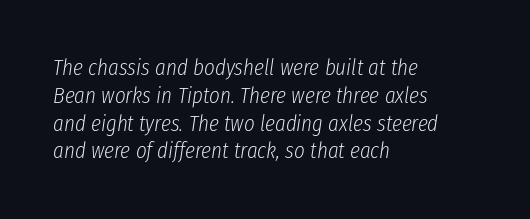
{"italic": "yes", "lean": "right", "slant_degrees": 8, "bold": "no", "underline": "no", "align": "left", "line_spacing_ratio": 1.21, "letter_spacing": "normal", "letter_spacing_em": 0.0, "glyph_px": 23}
